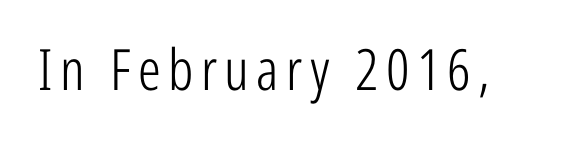
Stems and bowls with no extra thickness — not bold. Letters rest on an invisible, unmarked baseline. The typeface chosen for these lines omits serifs. This sample has the flowing, uneven cadence of proportional lettering. When letters stand straight like this, we call the style roman or upright.
